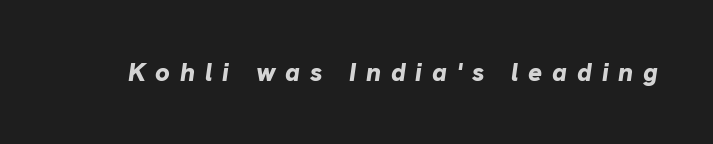
Q: Is the text bold? A: Yes.
Q: Is the text italic (slanted)? A: Yes, it leans right by about 8 degrees.
Q: Is the text underlined? A: No.
Q: Is the spacing between letters normal or unusually wide? A: Unusually wide.
